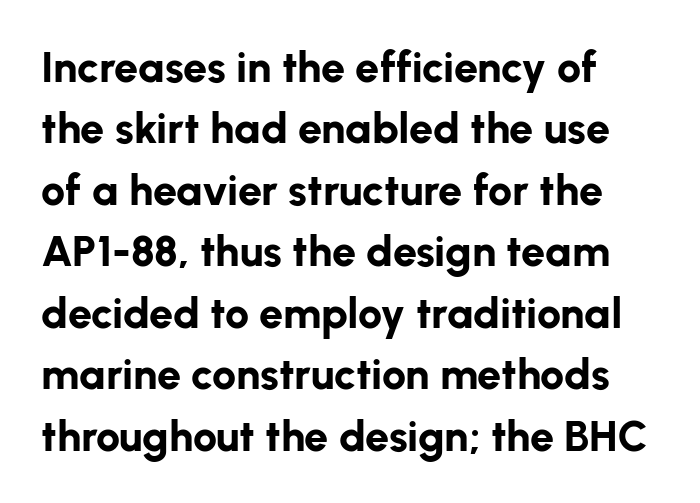
{"serif": "no", "italic": "no", "bold": "yes", "weight": "bold", "width": "normal", "stroke_contrast": "low", "x_height": "medium", "monospaced": "no", "underline": "no", "align": "left", "line_spacing": "normal", "line_spacing_ratio": 1.43, "letter_spacing": "normal", "letter_spacing_em": 0.0, "glyph_px": 43}
